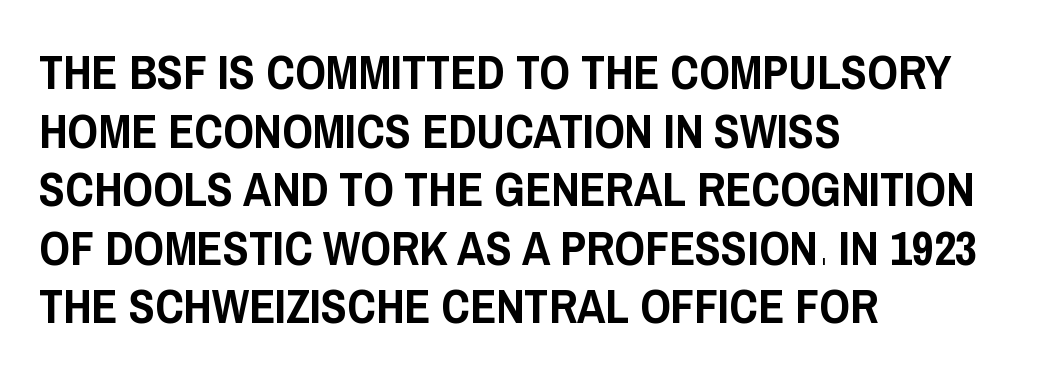
{"serif": "no", "italic": "no", "width": "condensed", "stroke_contrast": "low", "x_height": "large", "monospaced": "no", "underline": "no", "align": "left", "line_spacing_ratio": 1.22, "letter_spacing": "normal", "letter_spacing_em": 0.0, "glyph_px": 48}
